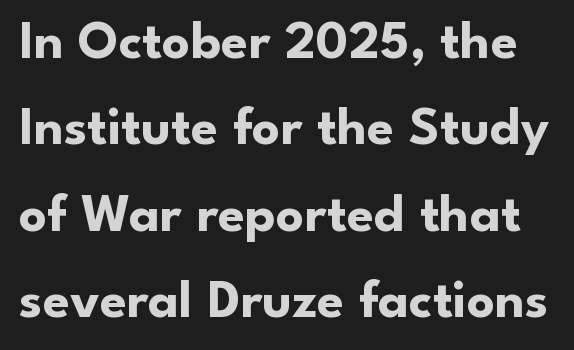
If you measured baseline to baseline, you'd find a middling distance. Caption: standard tracking, unaltered. The specimen reads as upright at a glance. Compared with an ordinary text face, these strokes are far heavier — a full bold. The rendering uses natural spacing where letterforms have individual widths.
